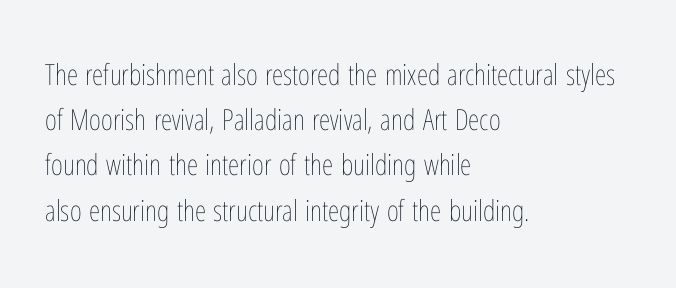
{"italic": "no", "bold": "no", "weight": "thin", "width": "condensed", "stroke_contrast": "low", "x_height": "medium", "monospaced": "no", "underline": "no", "align": "left", "line_spacing": "normal", "line_spacing_ratio": 1.56, "letter_spacing": "normal", "letter_spacing_em": 0.0, "glyph_px": 29}
